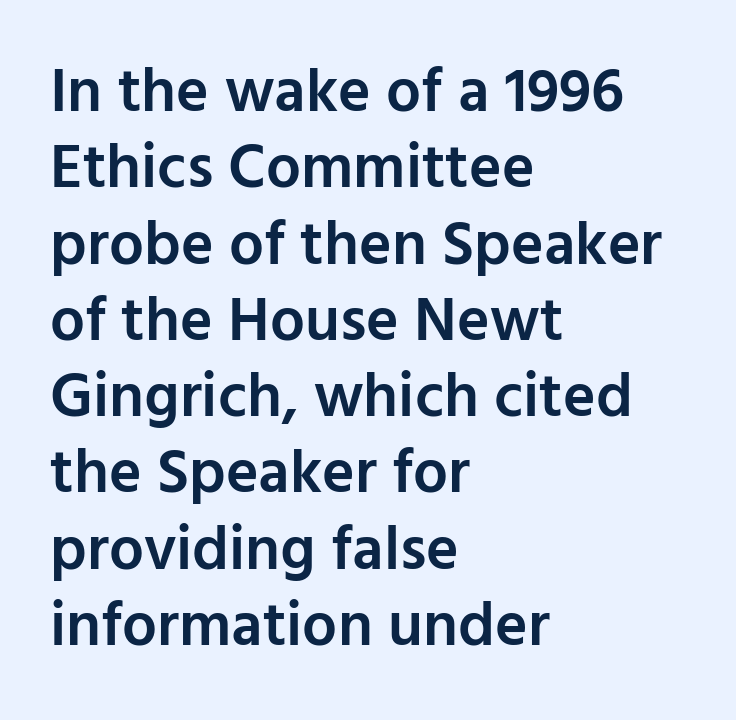
Each letter's strokes conclude bluntly, with no projecting serifs. The baseline area is clear. The paragraph shown leans on its left margin. Nobody touched the tracking dial on this one.
